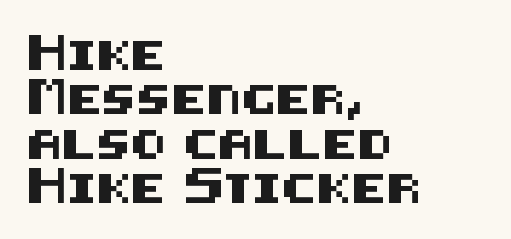
The image shows 29 px sans-serif type, upright; set left-aligned, normal line spacing (1.53x), normal letter spacing, not underlined; medium stroke contrast and a large x-height.
